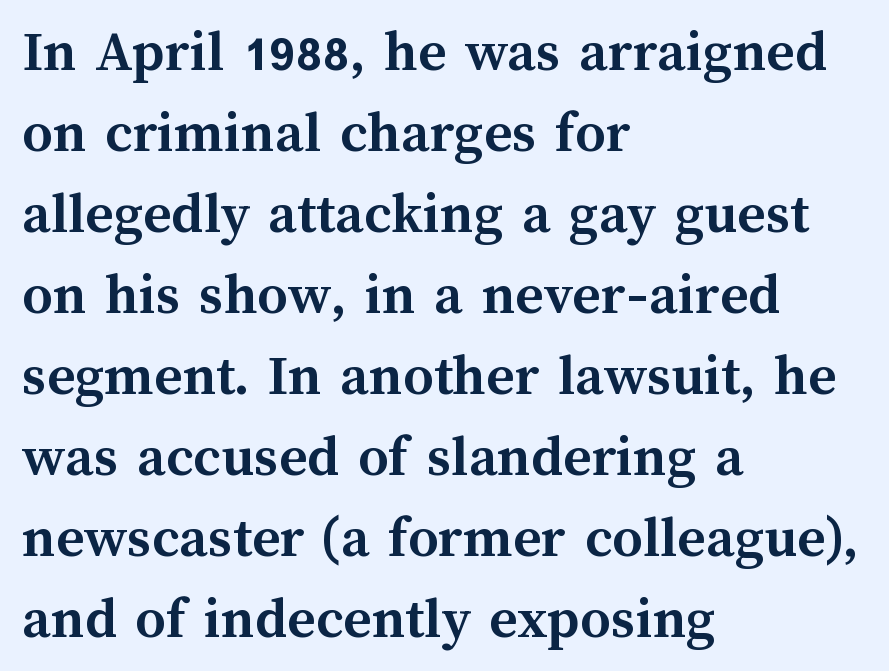
{"italic": "no", "bold": "yes", "weight": "semibold", "width": "normal", "stroke_contrast": "medium", "x_height": "medium", "monospaced": "no", "underline": "no", "align": "left", "line_spacing": "normal", "line_spacing_ratio": 1.35, "letter_spacing": "normal", "letter_spacing_em": 0.0, "glyph_px": 60}
